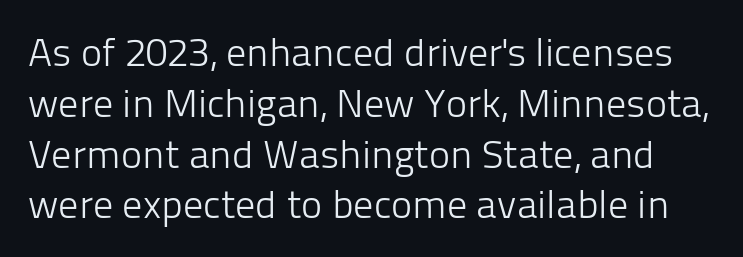
The image shows 40 px light sans-serif type, upright; set normal line spacing (1.27x), normal letter spacing, not underlined; low stroke contrast and a medium x-height.
